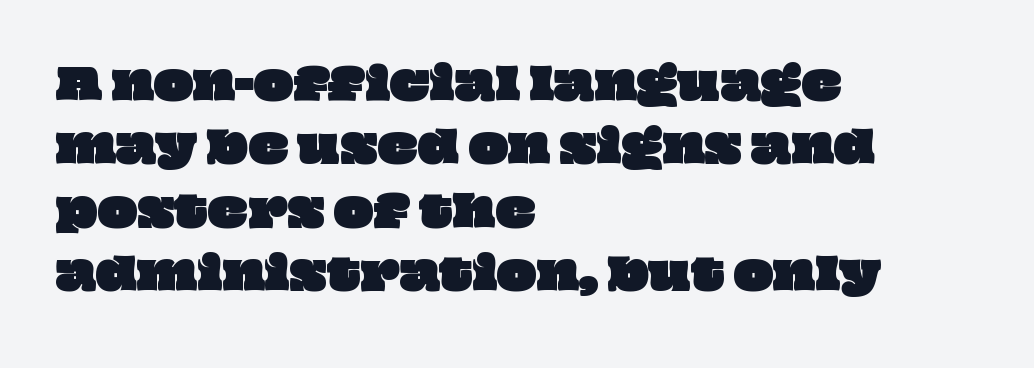
The image shows 42 px wide type; set left-aligned, normal line spacing (1.51x), normal letter spacing, not underlined; low stroke contrast and a large x-height.
